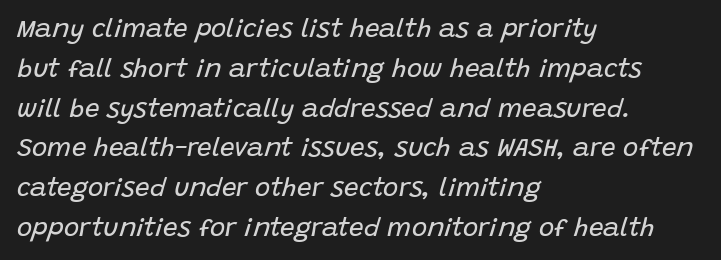
{"italic": "yes", "lean": "right", "slant_degrees": 15, "bold": "no", "underline": "no", "align": "left", "line_spacing": "normal", "line_spacing_ratio": 1.53, "letter_spacing": "normal", "letter_spacing_em": 0.0, "glyph_px": 26}
